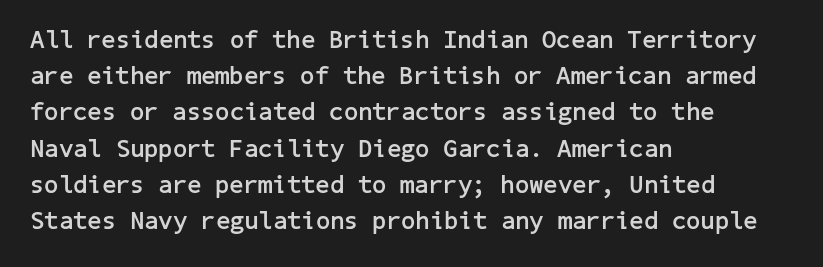
{"italic": "no", "bold": "yes", "underline": "no", "align": "left", "line_spacing": "normal", "line_spacing_ratio": 1.45, "letter_spacing": "normal", "letter_spacing_em": 0.0, "glyph_px": 25}
